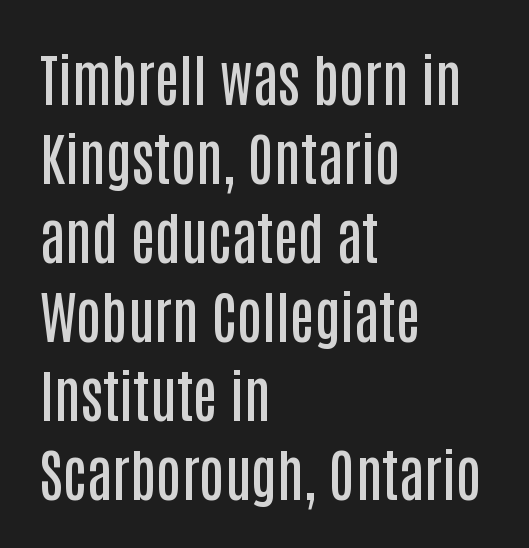
Designer's note — italics off, roman on. Each line starts at the same left margin while the right side varies. The type is set solid horizontally, with unmodified tracking. Underline: absent. The characters display no serif detailing; their extremities are plain.
